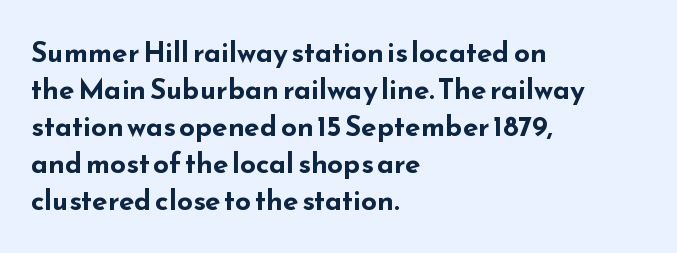
Q: Is the text bold? A: Yes.
Q: Is the text italic (slanted)? A: No, it is upright.
Q: Is the typeface a serif or a sans-serif typeface? A: Sans-serif.
Q: Is the text underlined? A: No.
Q: How is the paragraph aligned? A: Left-aligned.
Q: Is the spacing between letters normal or unusually wide? A: Normal.
Q: Is the spacing between lines tight, normal or loose? A: Normal.
Q: Width (condensed, normal, or wide)? A: Wide.
Q: Stroke contrast? A: Low.
Q: x-height? A: Small.
Q: Monospaced? A: No.
